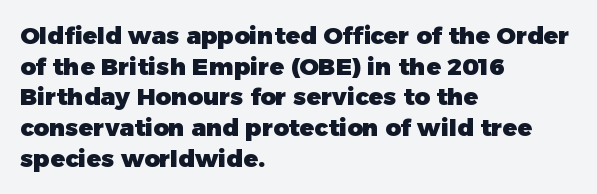
{"italic": "no", "bold": "yes", "underline": "no", "align": "left", "line_spacing": "normal", "line_spacing_ratio": 1.28, "letter_spacing": "normal", "letter_spacing_em": 0.0, "glyph_px": 24}
